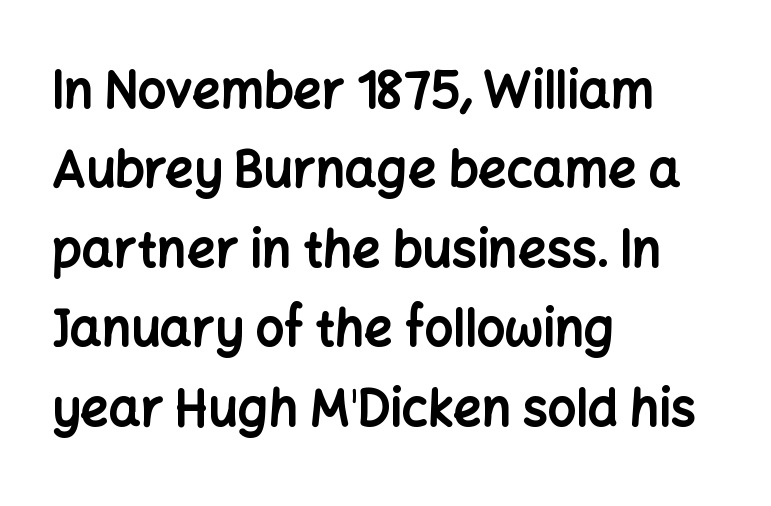
Every row of glyphs begins at an identical x-position on the left. Italic? Not at all — the glyphs are vertical. Is there much room between lines? A standard amount, neither cramped nor airy. Check under the words: just untouched page. Do the characters align in a grid? No, the font is proportional. Does the type have serifs? No, each stem ends abruptly.
